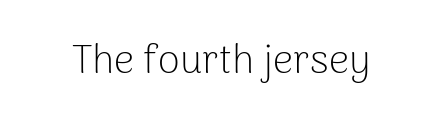
Q: Is the text bold? A: No.
Q: Is the text italic (slanted)? A: No, it is upright.
Q: Is the typeface a serif or a sans-serif typeface? A: Sans-serif.
Q: Is the text underlined? A: No.
Q: Is the spacing between letters normal or unusually wide? A: Normal.
Q: Width (condensed, normal, or wide)? A: Normal.
Q: Stroke contrast? A: Low.
Q: x-height? A: Medium.
Q: Monospaced? A: No.
